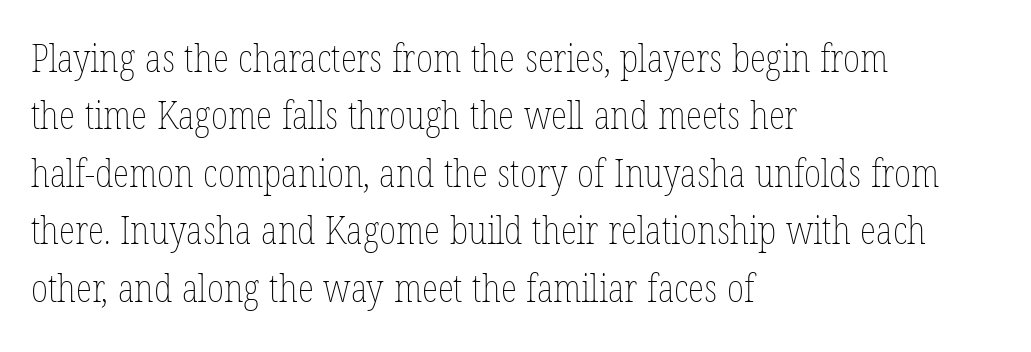
Q: Is the text bold? A: No.
Q: Is the text italic (slanted)? A: No, it is upright.
Q: Is the text underlined? A: No.
Q: How is the paragraph aligned? A: Left-aligned.
Q: Is the spacing between letters normal or unusually wide? A: Normal.
Q: Is the spacing between lines tight, normal or loose? A: Normal.
Q: Width (condensed, normal, or wide)? A: Condensed.
Q: Stroke contrast? A: Low.
Q: x-height? A: Medium.
Q: Monospaced? A: No.
